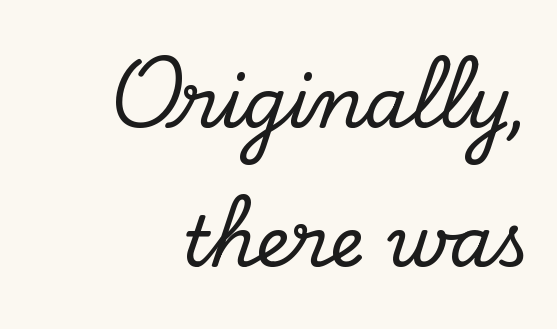
Q: Is the text italic (slanted)? A: Yes.
Q: Is the typeface a serif or a sans-serif typeface? A: Serif.
Q: Is the text underlined? A: No.
Q: How is the paragraph aligned? A: Right-aligned.
Q: Is the spacing between letters normal or unusually wide? A: Normal.
Q: Is the spacing between lines tight, normal or loose? A: Loose.
Q: Width (condensed, normal, or wide)? A: Normal.
Q: Stroke contrast? A: Low.
Q: x-height? A: Small.
Q: Monospaced? A: No.
